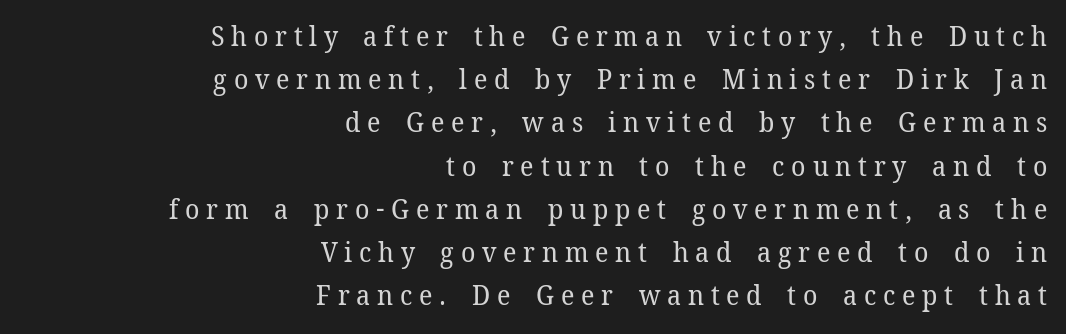
Q: Is the text bold? A: No.
Q: Is the text italic (slanted)? A: No, it is upright.
Q: Is the text underlined? A: No.
Q: How is the paragraph aligned? A: Right-aligned.
Q: Is the spacing between letters normal or unusually wide? A: Unusually wide.
Q: Is the spacing between lines tight, normal or loose? A: Normal.
